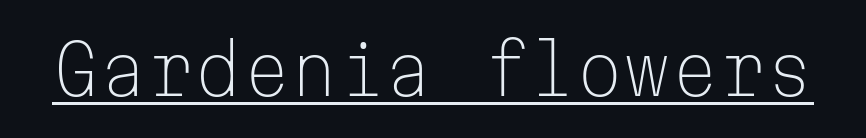
{"serif": "no", "italic": "no", "bold": "no", "weight": "light", "width": "normal", "stroke_contrast": "low", "x_height": "medium", "monospaced": "yes", "underline": "yes", "letter_spacing": "normal", "letter_spacing_em": 0.0, "glyph_px": 68}
